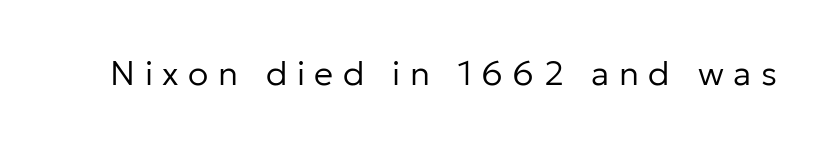
The designer went with a sans here, leaving each stem footless. The rendering uses natural spacing where letterforms have individual widths. You could only call the tracking loose — the letters float apart. The typography opts for an upright posture over an oblique one. Glance below the letters and you will spot only blank space. Each stroke keeps to a modest, everyday thickness or less.
